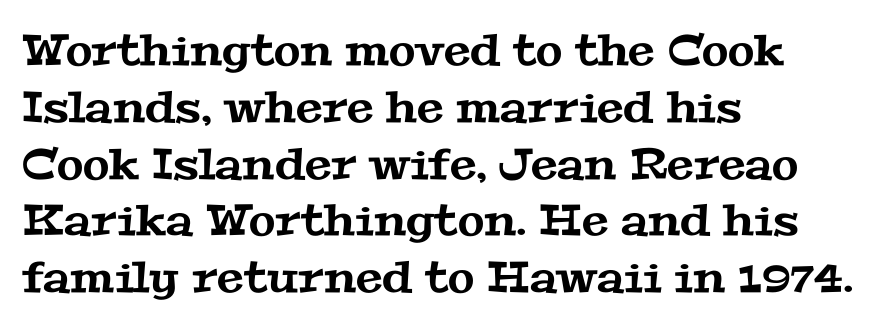
{"serif": "yes", "width": "wide", "stroke_contrast": "medium", "x_height": "medium", "monospaced": "no", "underline": "no", "align": "left", "line_spacing": "normal", "line_spacing_ratio": 1.32, "letter_spacing": "normal", "letter_spacing_em": 0.0, "glyph_px": 43}
